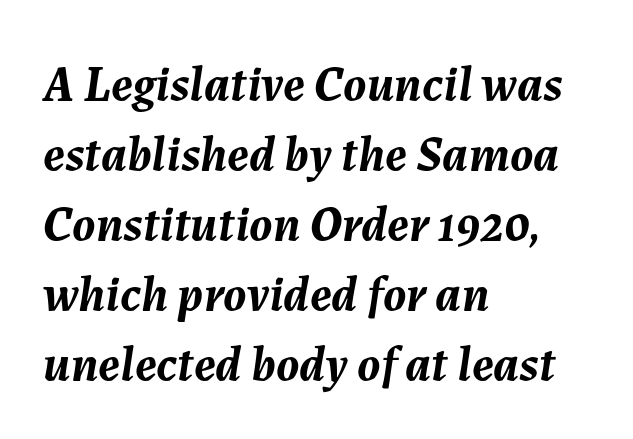
Q: Is the text bold? A: Yes.
Q: Is the text italic (slanted)? A: Yes, it leans right by about 7 degrees.
Q: Is the text underlined? A: No.
Q: How is the paragraph aligned? A: Left-aligned.
Q: Is the spacing between letters normal or unusually wide? A: Normal.
Q: Is the spacing between lines tight, normal or loose? A: Normal.
Q: Width (condensed, normal, or wide)? A: Normal.
Q: Stroke contrast? A: Medium.
Q: x-height? A: Medium.
Q: Monospaced? A: No.
